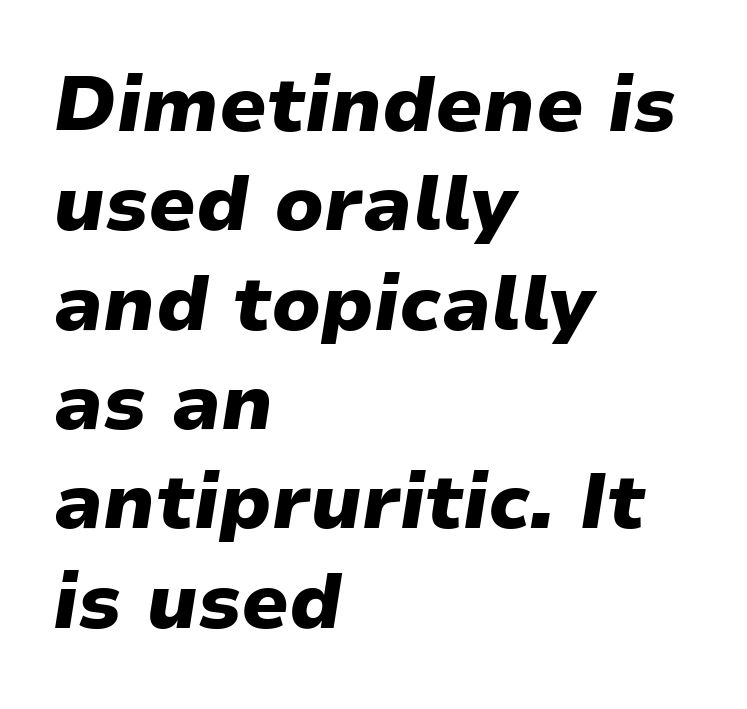
The image shows 77 px heavy type, italic (leaning right); set left-aligned, normal line spacing (1.29x), normal letter spacing, not underlined; low stroke contrast and a medium x-height.
